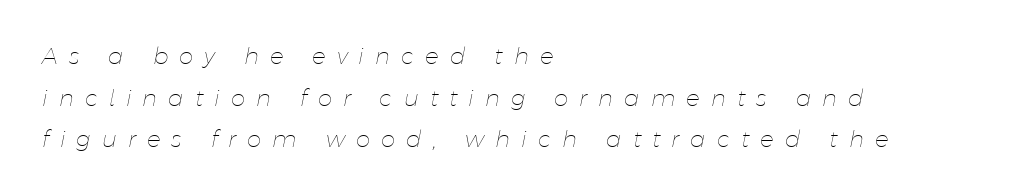
The image shows 23 px text type, italic (leaning right); set left-aligned, line spacing 1.81x, unusually wide letter spacing (+0.48 em), not underlined.
